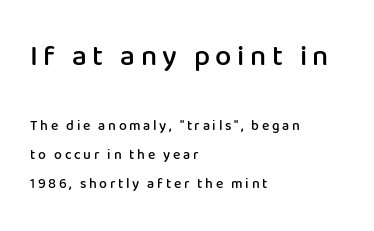
The image shows 29 px semibold sans-serif type, upright; set left-aligned, loose line spacing (2.07x), not underlined; the first (top) block is 2.07x larger; low stroke contrast and a medium x-height.
